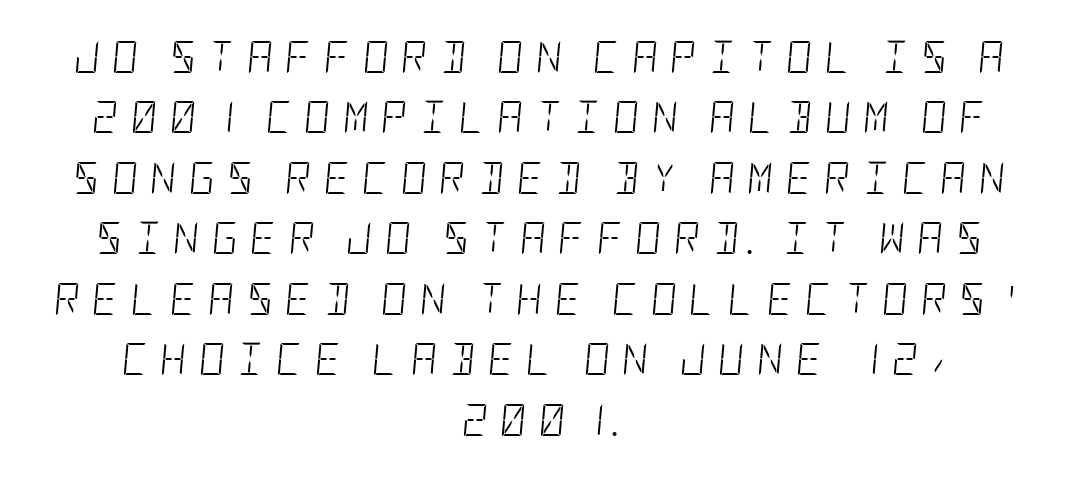
Q: Is the text bold? A: No.
Q: Is the text italic (slanted)? A: Yes, it leans right by about 5 degrees.
Q: Is the text underlined? A: No.
Q: How is the paragraph aligned? A: Centered.
Q: Is the spacing between letters normal or unusually wide? A: Unusually wide.
Q: Width (condensed, normal, or wide)? A: Condensed.
Q: Stroke contrast? A: Low.
Q: x-height? A: Large.
